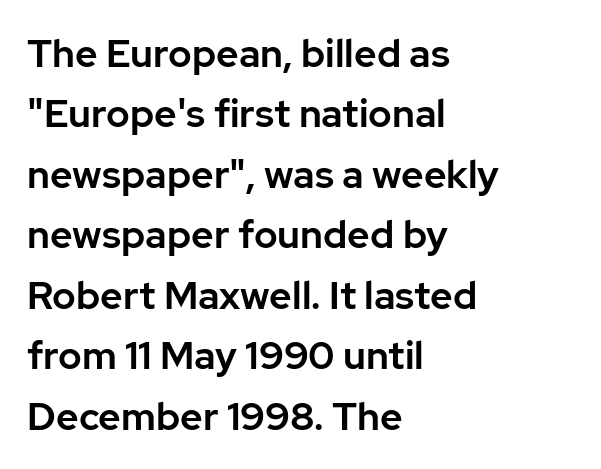
In terms of letterform style, serifs are entirely absent. Regular leading. The string is rendered with underlining switched off. Does the lettering tilt? It doesn't — this is upright. This rendering uses left alignment, leaving the right contour irregular. Proportional: the letters do not fall into vertical columns.
